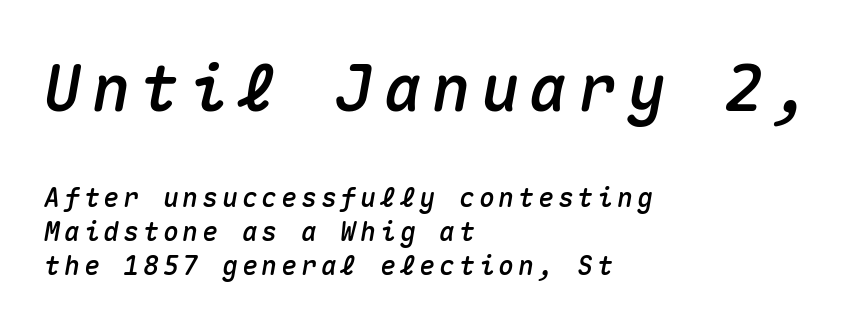
Q: Is the text italic (slanted)? A: Yes, it leans right by about 10 degrees.
Q: Is the text underlined? A: No.
Q: How is the paragraph aligned? A: Left-aligned.
Q: Is the spacing between lines tight, normal or loose? A: Normal.
Q: Which block of text is set in a larger size, the first (top) or the second (bottom)? A: The first (top) one.
Q: Width (condensed, normal, or wide)? A: Normal.
Q: Stroke contrast? A: Medium.
Q: x-height? A: Medium.
Q: Monospaced? A: Yes.
